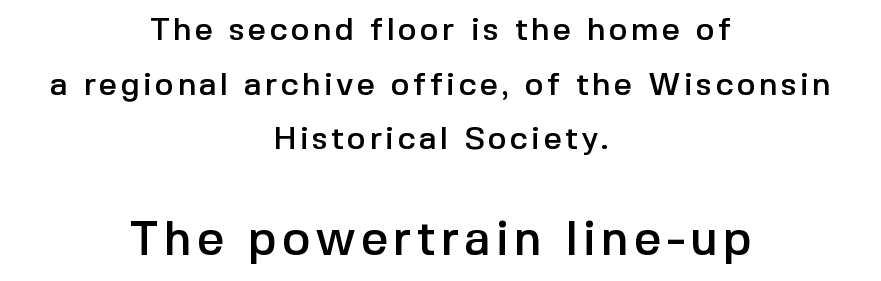
Q: Is the text italic (slanted)? A: No, it is upright.
Q: Is the typeface a serif or a sans-serif typeface? A: Sans-serif.
Q: Is the text underlined? A: No.
Q: How is the paragraph aligned? A: Centered.
Q: Which block of text is set in a larger size, the first (top) or the second (bottom)? A: The second (bottom) one.
Q: Width (condensed, normal, or wide)? A: Normal.
Q: x-height? A: Medium.
Q: Monospaced? A: No.
